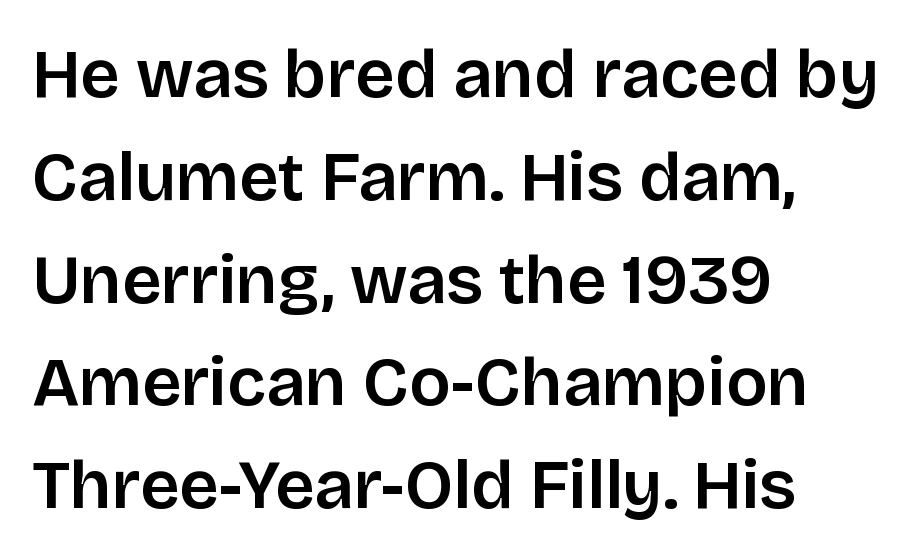
The image shows 69 px semibold sans-serif type, upright; set left-aligned, normal line spacing (1.49x), normal letter spacing, not underlined; low stroke contrast and a large x-height.
